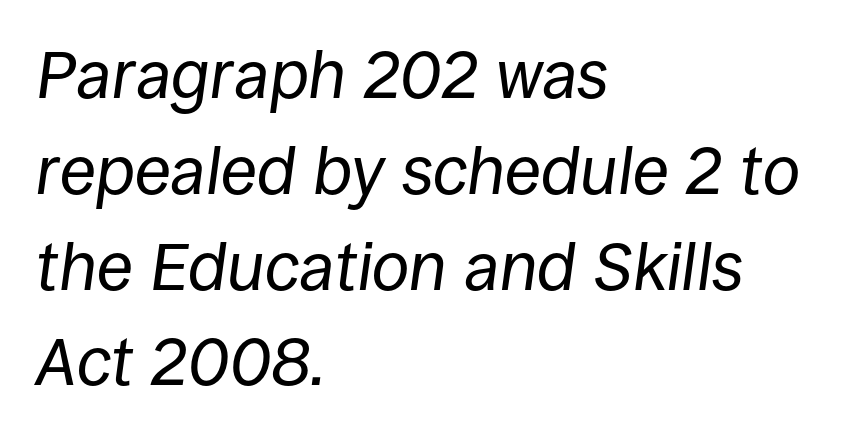
The image shows 67 px regular-weight type, italic (leaning right); set left-aligned, normal line spacing (1.43x), normal letter spacing, not underlined; low stroke contrast and a large x-height.
